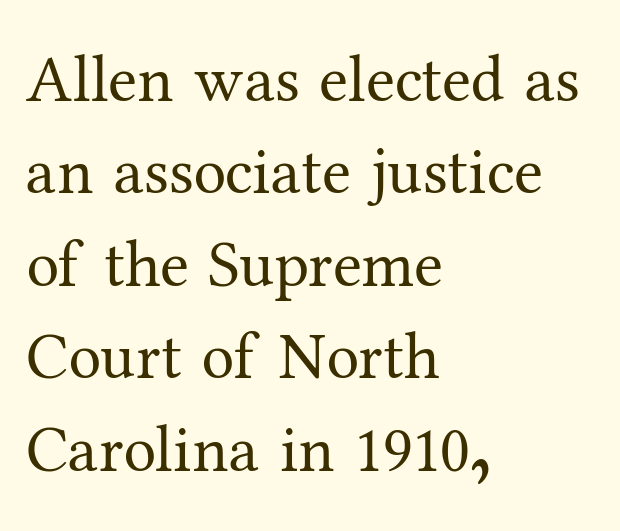
The image shows 66 px regular-weight serif type, upright; set left-aligned, normal line spacing (1.4x), normal letter spacing, not underlined; medium stroke contrast and a medium x-height.
